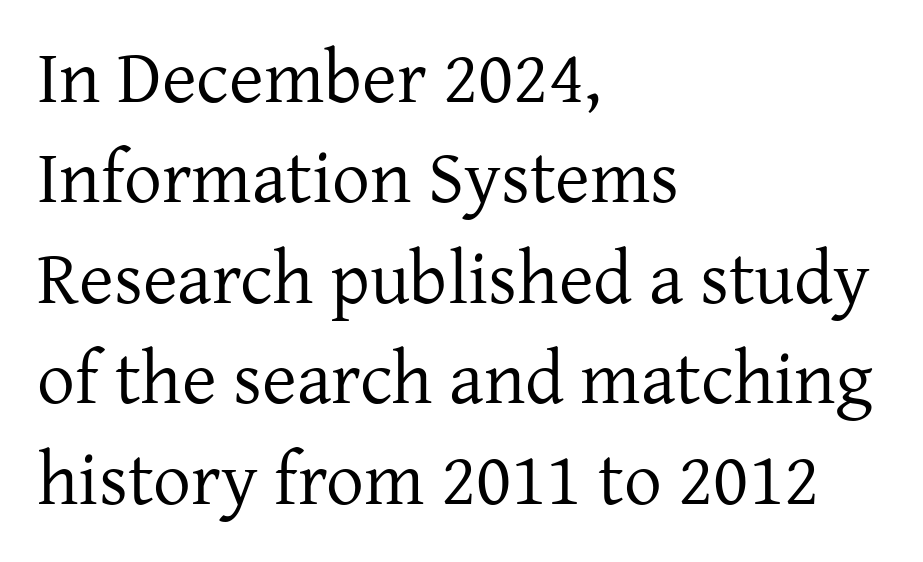
Type style note: has serifs. The glyphs are unaccompanied by any horizontal stroke below them. Is the type heavy? It reads as light-to-regular instead. Every row of glyphs begins at an identical x-position on the left. Designer's note — italics off, roman on.
